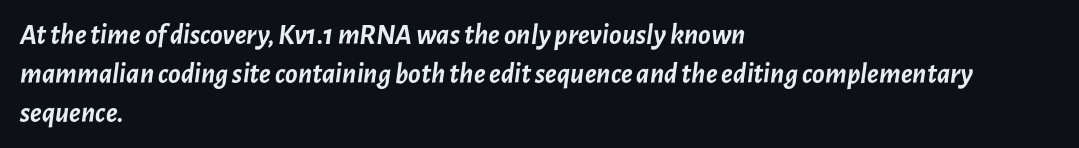
{"italic": "yes", "lean": "right", "slant_degrees": 7, "bold": "yes", "weight": "semibold", "width": "normal", "stroke_contrast": "low", "x_height": "medium", "monospaced": "no", "underline": "no", "align": "left", "line_spacing": "normal", "line_spacing_ratio": 1.34, "letter_spacing": "normal", "letter_spacing_em": 0.0, "glyph_px": 29}
